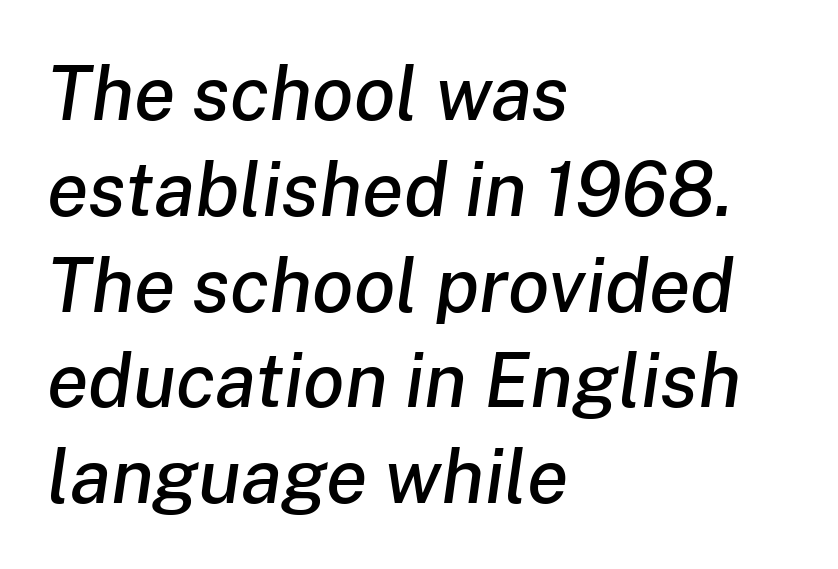
The image shows 76 px text type, italic (leaning right); set left-aligned, normal line spacing (1.26x), normal letter spacing, not underlined; low stroke contrast and a medium x-height.
